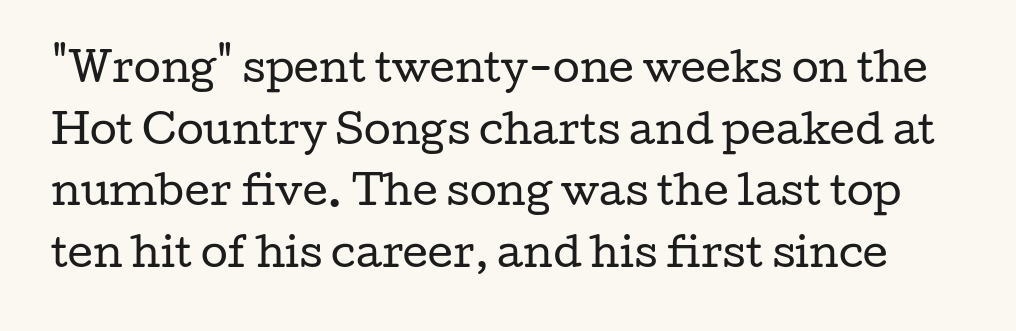
Q: Is the text bold? A: No.
Q: Is the text italic (slanted)? A: No, it is upright.
Q: Is the typeface a serif or a sans-serif typeface? A: Serif.
Q: Is the text underlined? A: No.
Q: Is the spacing between letters normal or unusually wide? A: Normal.
Q: Is the spacing between lines tight, normal or loose? A: Normal.
Q: Width (condensed, normal, or wide)? A: Wide.
Q: Stroke contrast? A: Low.
Q: x-height? A: Medium.
Q: Monospaced? A: No.
